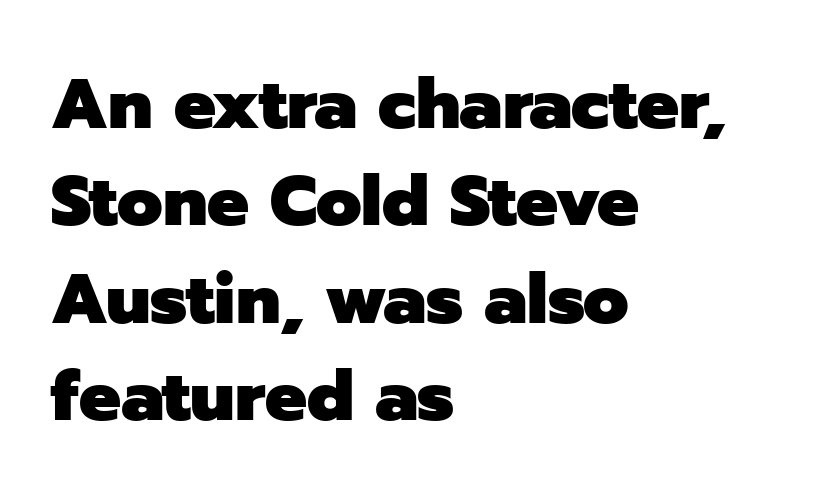
Q: Is the text bold? A: Yes.
Q: Is the text italic (slanted)? A: No, it is upright.
Q: Is the typeface a serif or a sans-serif typeface? A: Sans-serif.
Q: Is the text underlined? A: No.
Q: How is the paragraph aligned? A: Left-aligned.
Q: Is the spacing between letters normal or unusually wide? A: Normal.
Q: Is the spacing between lines tight, normal or loose? A: Normal.
Q: Width (condensed, normal, or wide)? A: Normal.
Q: Stroke contrast? A: Low.
Q: x-height? A: Medium.
Q: Monospaced? A: No.
